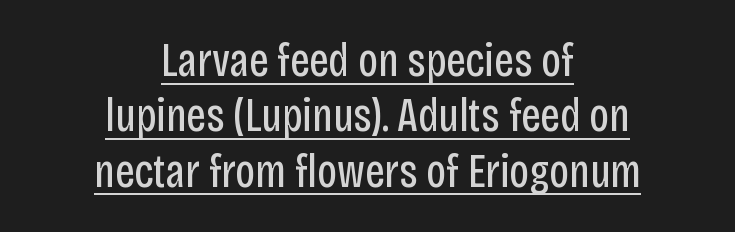
Q: Is the text bold? A: No.
Q: Is the text italic (slanted)? A: No, it is upright.
Q: Is the typeface a serif or a sans-serif typeface? A: Sans-serif.
Q: Is the text underlined? A: Yes.
Q: How is the paragraph aligned? A: Centered.
Q: Is the spacing between letters normal or unusually wide? A: Normal.
Q: Width (condensed, normal, or wide)? A: Condensed.
Q: Stroke contrast? A: Low.
Q: x-height? A: Large.
Q: Monospaced? A: No.
